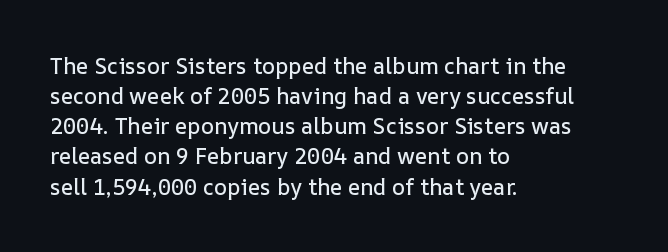
The image shows 22 px text type, upright; set left-aligned, normal line spacing (1.37x), normal letter spacing, not underlined.
